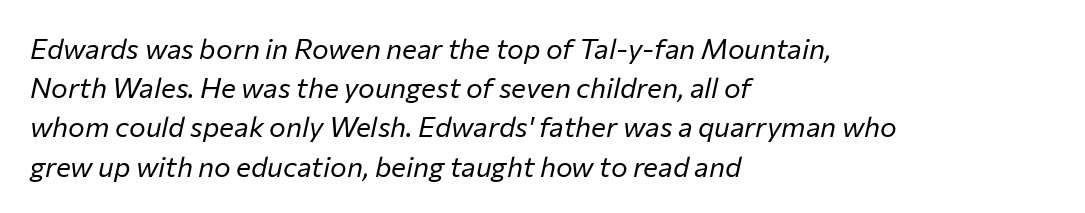
{"italic": "yes", "lean": "right", "slant_degrees": 12, "bold": "no", "weight": "regular", "width": "normal", "stroke_contrast": "low", "x_height": "medium", "monospaced": "no", "underline": "no", "align": "left", "line_spacing": "normal", "line_spacing_ratio": 1.4, "letter_spacing": "normal", "letter_spacing_em": 0.0, "glyph_px": 28}
